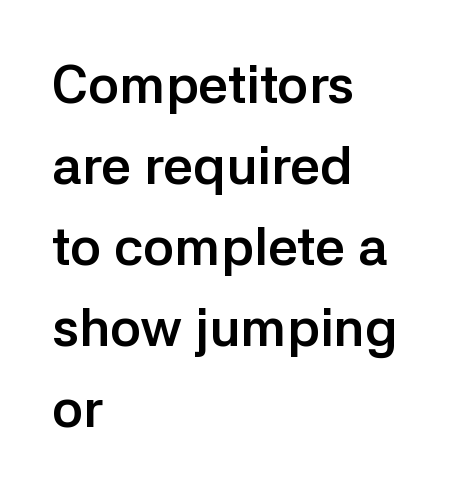
Q: Is the text bold? A: Yes.
Q: Is the text italic (slanted)? A: No, it is upright.
Q: Is the typeface a serif or a sans-serif typeface? A: Sans-serif.
Q: Is the text underlined? A: No.
Q: How is the paragraph aligned? A: Left-aligned.
Q: Is the spacing between letters normal or unusually wide? A: Normal.
Q: Is the spacing between lines tight, normal or loose? A: Normal.
Q: Width (condensed, normal, or wide)? A: Normal.
Q: Stroke contrast? A: Low.
Q: x-height? A: Medium.
Q: Monospaced? A: No.
